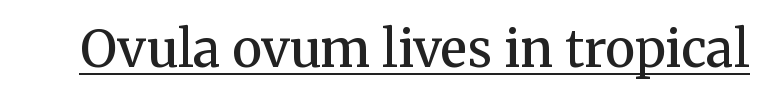
{"serif": "yes", "italic": "no", "bold": "semi", "weight": "semibold", "width": "normal", "stroke_contrast": "medium", "x_height": "medium", "monospaced": "no", "underline": "yes", "letter_spacing": "normal", "letter_spacing_em": 0.0, "glyph_px": 51}
